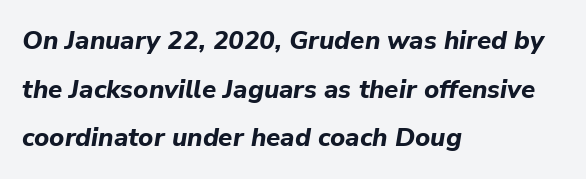
The image shows 26 px bold type, italic (leaning right); set left-aligned, line spacing 1.87x, normal letter spacing, not underlined.
